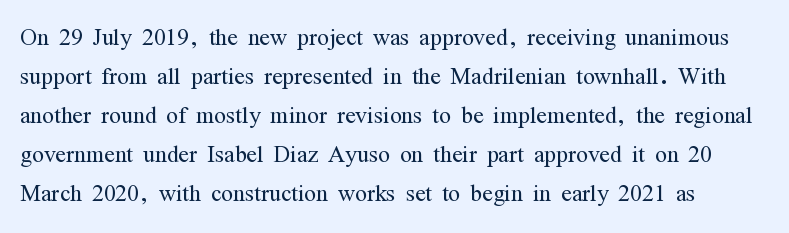
Note: serifs present on the glyphs. This rendering leaves character spacing at its baseline value. Beneath every word, the page is bare. Ink coverage per letter is moderate at most. Notice how the stems are strictly vertical — no italics here.
